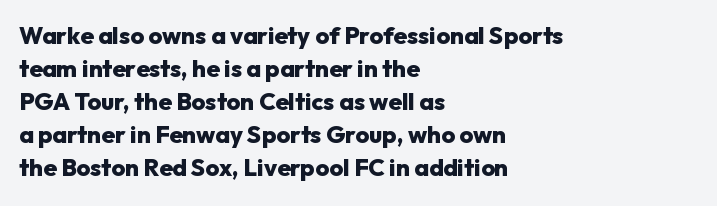
The image shows 24 px bold type, upright; set left-aligned, normal line spacing (1.38x), normal letter spacing, not underlined.
